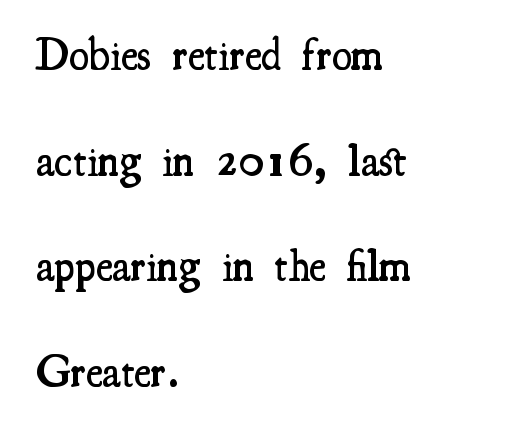
Q: Is the text bold? A: Semi-bold.
Q: Is the text italic (slanted)? A: No, it is upright.
Q: Is the typeface a serif or a sans-serif typeface? A: Serif.
Q: Is the text underlined? A: No.
Q: How is the paragraph aligned? A: Left-aligned.
Q: Is the spacing between letters normal or unusually wide? A: Normal.
Q: Is the spacing between lines tight, normal or loose? A: Loose.
Q: Width (condensed, normal, or wide)? A: Condensed.
Q: Stroke contrast? A: Medium.
Q: x-height? A: Small.
Q: Monospaced? A: No.
